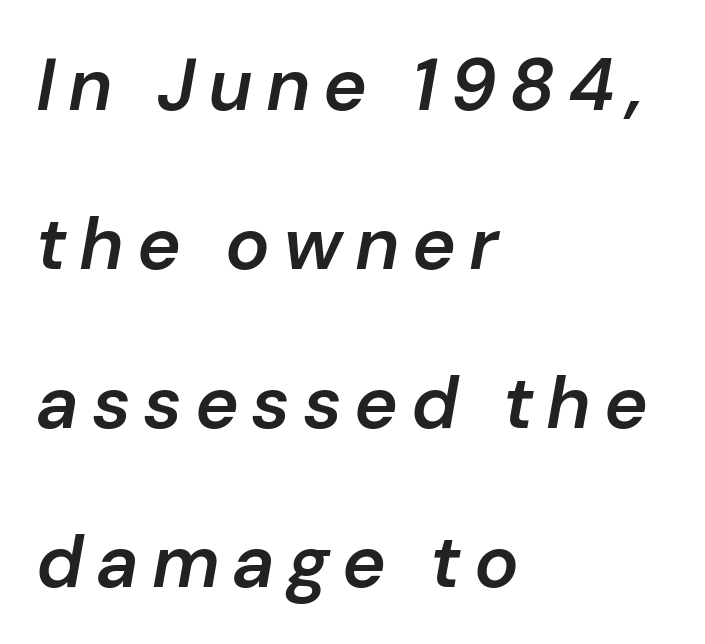
The face used here is proportionally spaced, like ordinary book or web type. Unmarked baselines from the first word to the last. Designer's note — italics engaged. These lines stand farther apart than default settings would place them.
